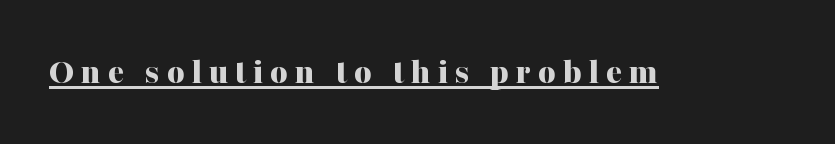
Ascenders rise straight up at ninety degrees. Heft: maximum for text — a bold. The lettering is marked with a stroke running underneath it. The rendering uses natural spacing where letterforms have individual widths.
